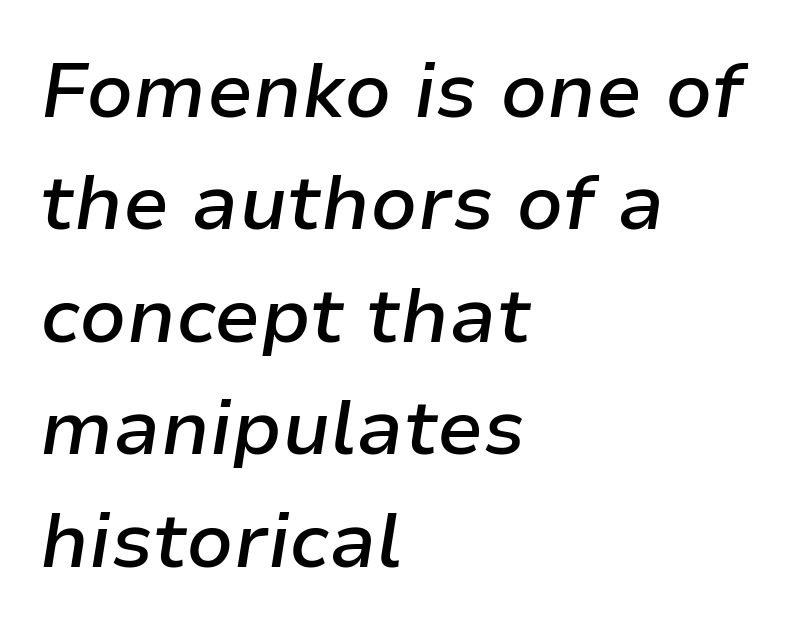
Characters follow at the spacing the type designer built in. Compared with ordinary roman type, these characters are visibly tilted. This sample has the flowing, uneven cadence of proportional lettering. The baseline area is clear. In terms of weight, the rendering is demibold, just under bold. Each new line begins a customary step beneath the previous one.
